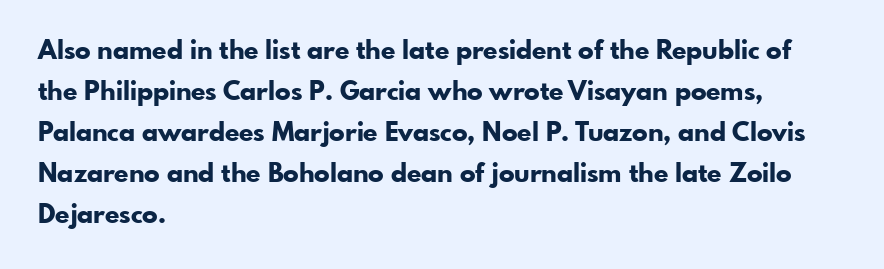
Standard letterfit; no display-style spreading of the glyphs. Compared with typical paragraphs, the rows here are spaced about the same. A bare baseline throughout the passage. Every stem runs plumb, perpendicular to the baseline. The typesetter chose a ragged-right arrangement here. The font is running at its bold setting.
